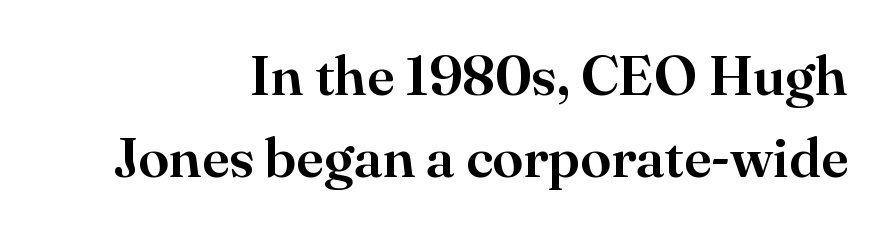
The image shows 56 px serif type, upright; set right-aligned, normal line spacing (1.46x), normal letter spacing, not underlined; high stroke contrast and a small x-height.
